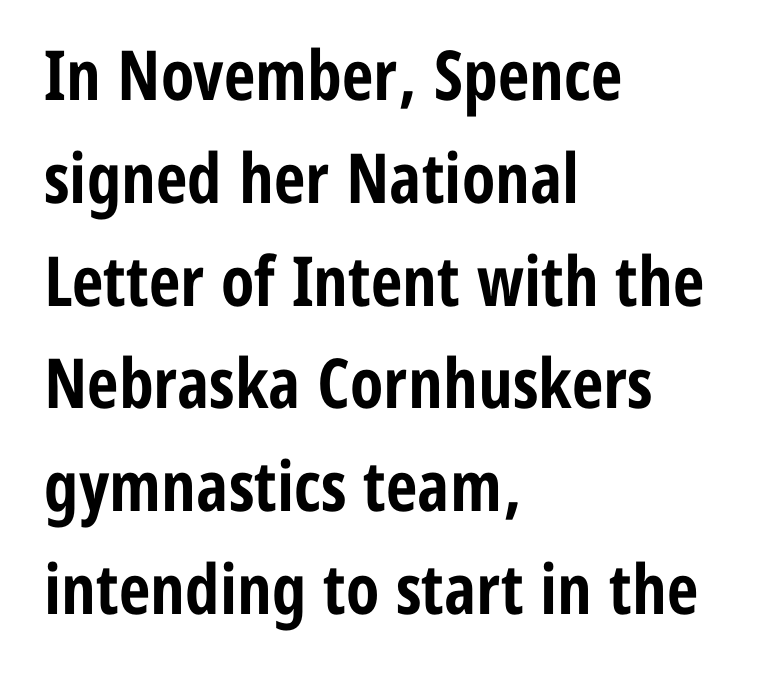
{"serif": "no", "italic": "no", "bold": "yes", "weight": "bold", "width": "condensed", "stroke_contrast": "low", "x_height": "medium", "monospaced": "no", "underline": "no", "align": "left", "line_spacing": "normal", "line_spacing_ratio": 1.49, "letter_spacing": "normal", "letter_spacing_em": 0.0, "glyph_px": 69}
